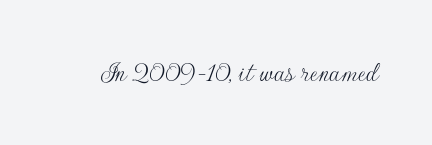
Short note: letters normally spaced. The type family on display is of the sans-serif kind. The face used here is proportionally spaced, like ordinary book or web type. Is the type heavy? It reads as light-to-regular instead.
